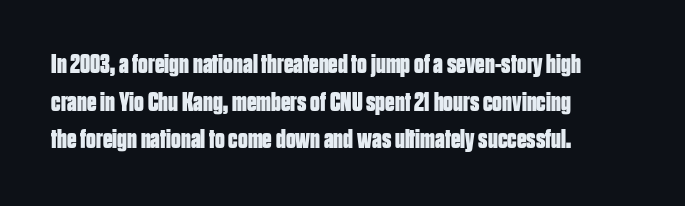
Q: Is the text bold? A: Yes.
Q: Is the text italic (slanted)? A: No, it is upright.
Q: Is the text underlined? A: No.
Q: How is the paragraph aligned? A: Left-aligned.
Q: Is the spacing between letters normal or unusually wide? A: Normal.
Q: Is the spacing between lines tight, normal or loose? A: Normal.
